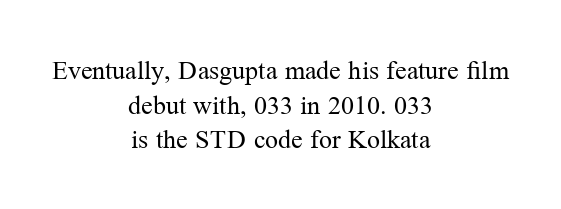
Q: Is the text bold? A: No.
Q: Is the text italic (slanted)? A: No, it is upright.
Q: Is the text underlined? A: No.
Q: How is the paragraph aligned? A: Centered.
Q: Is the spacing between letters normal or unusually wide? A: Normal.
Q: Is the spacing between lines tight, normal or loose? A: Normal.
